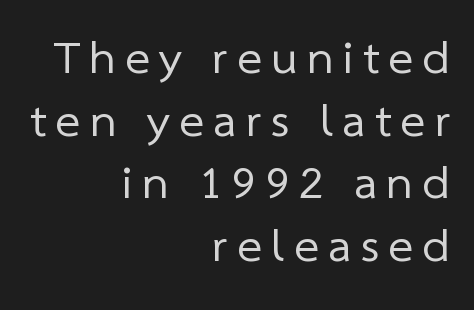
{"serif": "no", "bold": "no", "weight": "regular", "width": "normal", "stroke_contrast": "low", "x_height": "medium", "monospaced": "no", "underline": "no", "align": "right", "line_spacing": "normal", "line_spacing_ratio": 1.33, "letter_spacing": "wide", "letter_spacing_em": 0.2, "glyph_px": 47}
